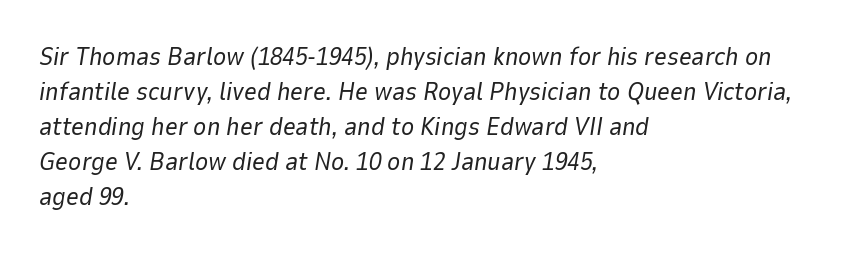
Q: Is the text bold? A: No.
Q: Is the text italic (slanted)? A: Yes, it leans right by about 9 degrees.
Q: Is the text underlined? A: No.
Q: How is the paragraph aligned? A: Left-aligned.
Q: Is the spacing between letters normal or unusually wide? A: Normal.
Q: Is the spacing between lines tight, normal or loose? A: Normal.
